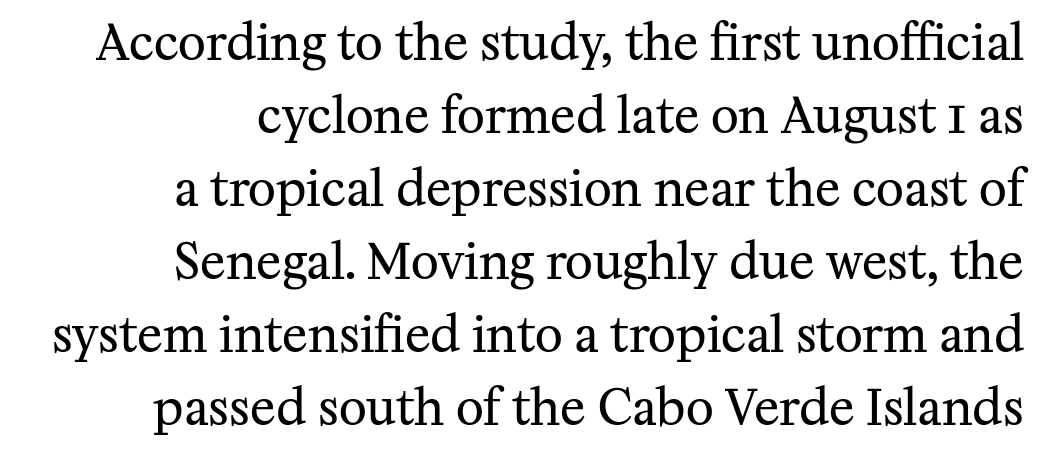
The image shows 48 px regular-weight serif type, upright; set right-aligned, normal line spacing (1.52x), normal letter spacing, not underlined; medium stroke contrast and a medium x-height.
